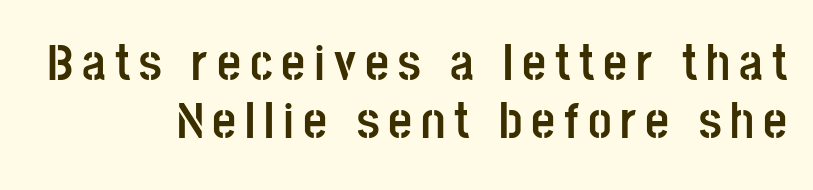
The image shows 52 px semibold, condensed sans-serif type, upright; set right-aligned, tight line spacing (1.12x), not underlined; low stroke contrast and a large x-height.
